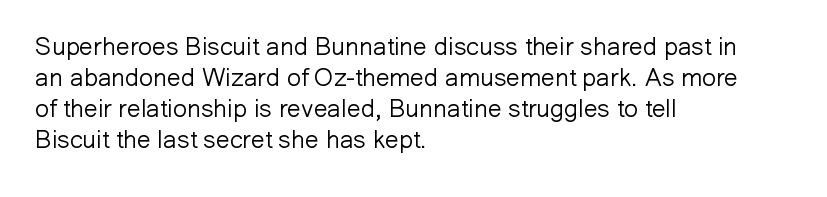
The image shows 25 px text type, upright; set left-aligned, line spacing 1.24x, normal letter spacing, not underlined.
